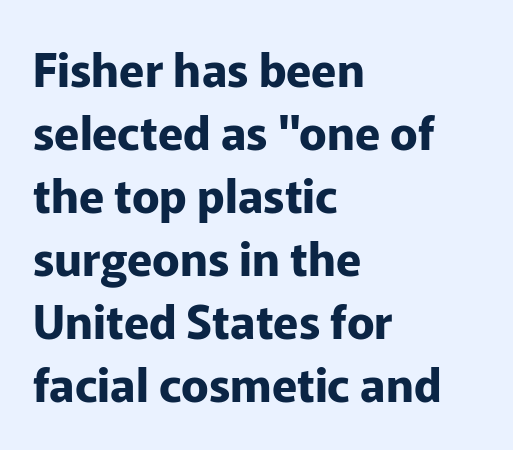
Q: Is the text bold? A: Yes.
Q: Is the text italic (slanted)? A: No, it is upright.
Q: Is the typeface a serif or a sans-serif typeface? A: Sans-serif.
Q: Is the text underlined? A: No.
Q: How is the paragraph aligned? A: Left-aligned.
Q: Is the spacing between letters normal or unusually wide? A: Normal.
Q: Is the spacing between lines tight, normal or loose? A: Normal.
Q: Width (condensed, normal, or wide)? A: Normal.
Q: Stroke contrast? A: Low.
Q: x-height? A: Medium.
Q: Monospaced? A: No.
